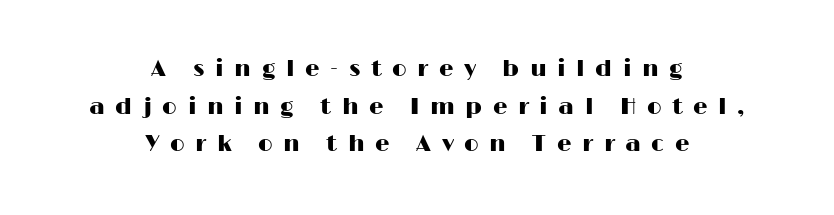
{"italic": "no", "underline": "no", "align": "center", "line_spacing": "normal", "line_spacing_ratio": 1.64, "letter_spacing": "wide", "letter_spacing_em": 0.46, "glyph_px": 23}
